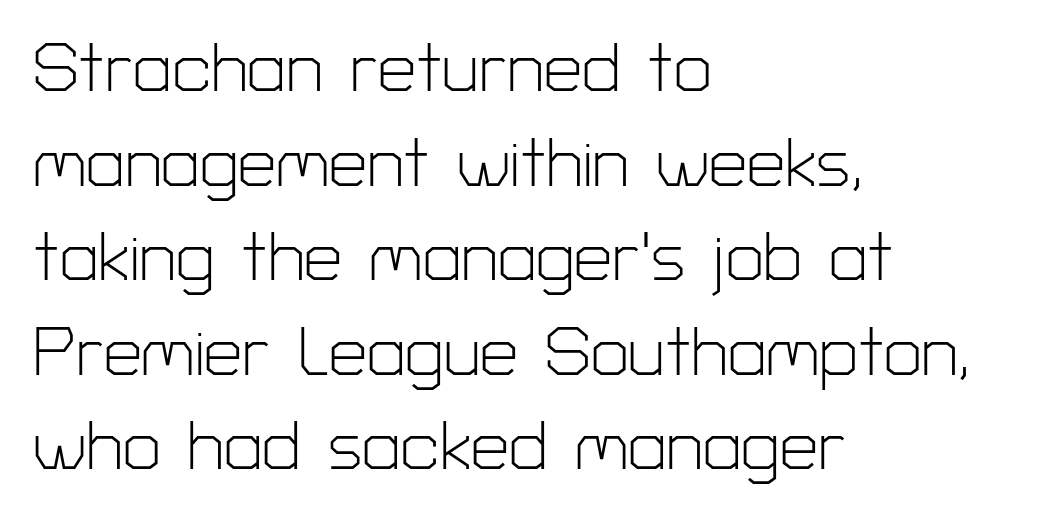
Q: Is the text bold? A: No.
Q: Is the text italic (slanted)? A: No, it is upright.
Q: Is the typeface a serif or a sans-serif typeface? A: Sans-serif.
Q: Is the text underlined? A: No.
Q: How is the paragraph aligned? A: Left-aligned.
Q: Is the spacing between letters normal or unusually wide? A: Normal.
Q: Is the spacing between lines tight, normal or loose? A: Normal.
Q: Width (condensed, normal, or wide)? A: Normal.
Q: Stroke contrast? A: Low.
Q: x-height? A: Medium.
Q: Monospaced? A: No.
